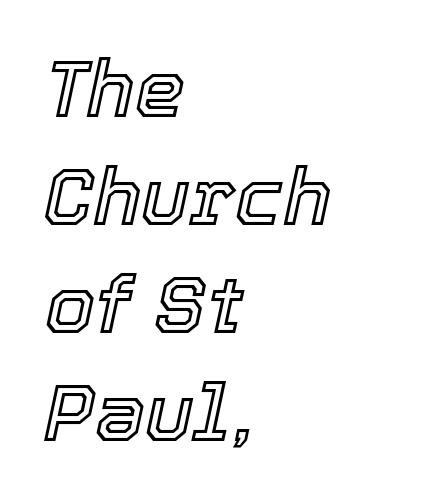
Q: Is the text italic (slanted)? A: Yes, it leans right by about 12 degrees.
Q: Is the text underlined? A: No.
Q: How is the paragraph aligned? A: Left-aligned.
Q: Is the spacing between letters normal or unusually wide? A: Normal.
Q: Is the spacing between lines tight, normal or loose? A: Normal.
Q: Width (condensed, normal, or wide)? A: Normal.
Q: x-height? A: Medium.
Q: Monospaced? A: No.
